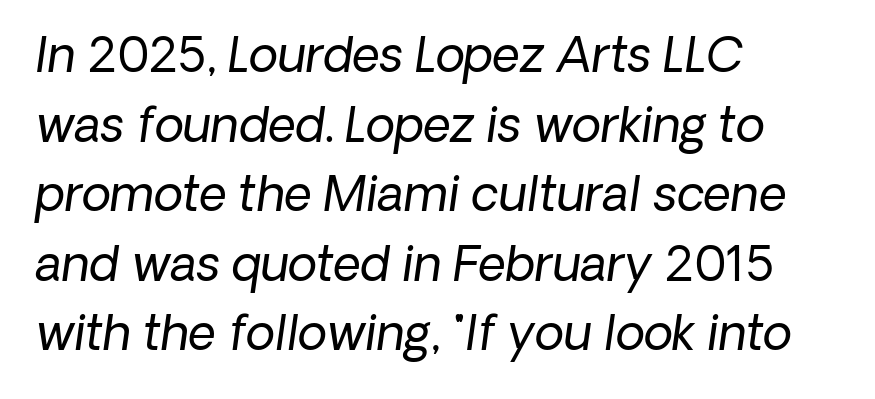
{"serif": "no", "bold": "no", "weight": "regular", "width": "normal", "stroke_contrast": "low", "x_height": "medium", "monospaced": "no", "underline": "no", "align": "left", "line_spacing": "normal", "line_spacing_ratio": 1.45, "letter_spacing": "normal", "letter_spacing_em": 0.0, "glyph_px": 48}
